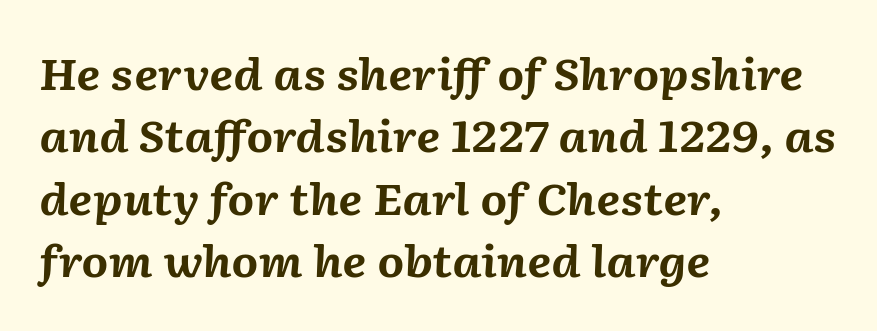
Q: Is the text bold? A: Yes.
Q: Is the text italic (slanted)? A: Yes, it leans right by about 2 degrees.
Q: Is the text underlined? A: No.
Q: How is the paragraph aligned? A: Left-aligned.
Q: Is the spacing between letters normal or unusually wide? A: Normal.
Q: Is the spacing between lines tight, normal or loose? A: Normal.
Q: Width (condensed, normal, or wide)? A: Normal.
Q: Stroke contrast? A: Medium.
Q: x-height? A: Medium.
Q: Monospaced? A: No.
